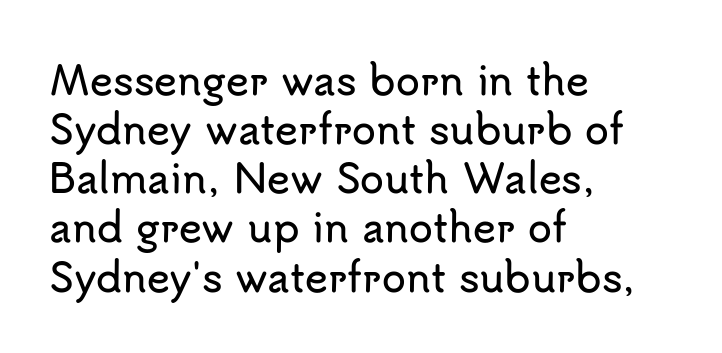
The image shows 39 px sans-serif type, upright; set left-aligned, normal line spacing (1.26x), normal letter spacing, not underlined; low stroke contrast and a small x-height.
